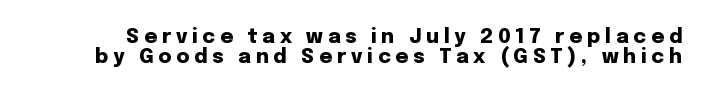
Q: Is the text bold? A: Yes.
Q: Is the text italic (slanted)? A: No, it is upright.
Q: Is the text underlined? A: No.
Q: Is the spacing between letters normal or unusually wide? A: Unusually wide.
Q: Is the spacing between lines tight, normal or loose? A: Tight.
